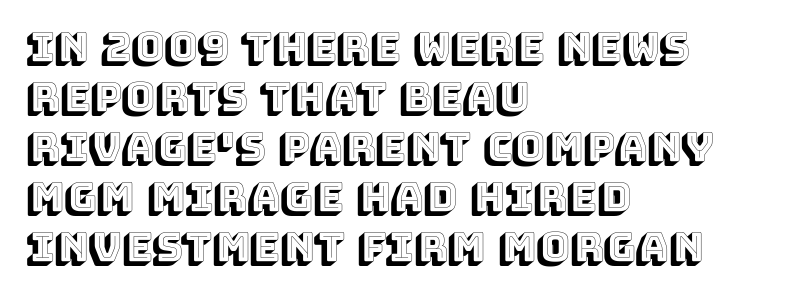
{"italic": "no", "width": "normal", "x_height": "large", "monospaced": "no", "underline": "no", "align": "left", "line_spacing": "normal", "line_spacing_ratio": 1.25, "letter_spacing": "normal", "letter_spacing_em": 0.0, "glyph_px": 40}
